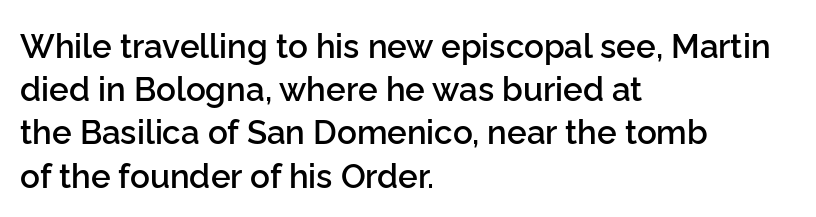
Check under the words: just untouched page. Where is the straight margin? On the left. The vertical gap from one line to the next is medium. Tall strokes in this sample are plumb rather than angled. No extra tracking has been applied to these lines.
